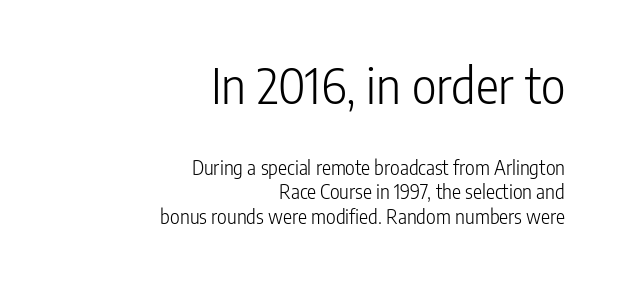
Q: Is the text bold? A: No.
Q: Is the text italic (slanted)? A: No, it is upright.
Q: Is the typeface a serif or a sans-serif typeface? A: Sans-serif.
Q: Is the text underlined? A: No.
Q: How is the paragraph aligned? A: Right-aligned.
Q: Is the spacing between letters normal or unusually wide? A: Normal.
Q: Is the spacing between lines tight, normal or loose? A: Normal.
Q: Which block of text is set in a larger size, the first (top) or the second (bottom)? A: The first (top) one.
Q: Width (condensed, normal, or wide)? A: Condensed.
Q: Stroke contrast? A: Low.
Q: x-height? A: Medium.
Q: Monospaced? A: No.
